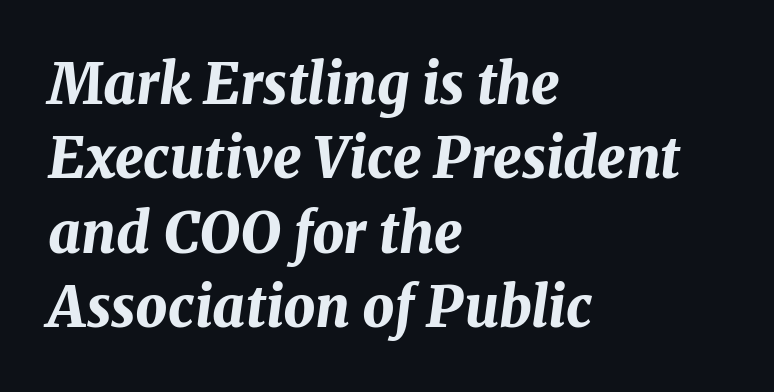
The image shows 56 px bold type, italic (leaning right); set left-aligned, normal line spacing (1.33x), normal letter spacing, not underlined; medium stroke contrast and a medium x-height.
